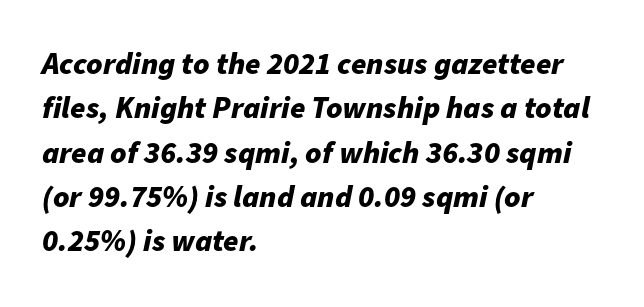
The image shows 31 px bold type, italic (leaning right); set left-aligned, normal line spacing (1.43x), normal letter spacing, not underlined; low stroke contrast and a medium x-height.
